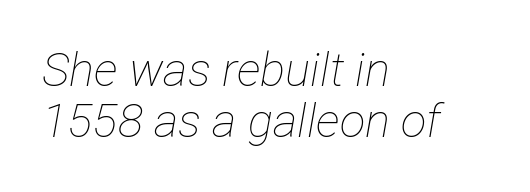
The image shows 47 px thin, condensed type, italic (leaning right); set left-aligned, tight line spacing (1.09x), normal letter spacing, not underlined; low stroke contrast and a medium x-height.
